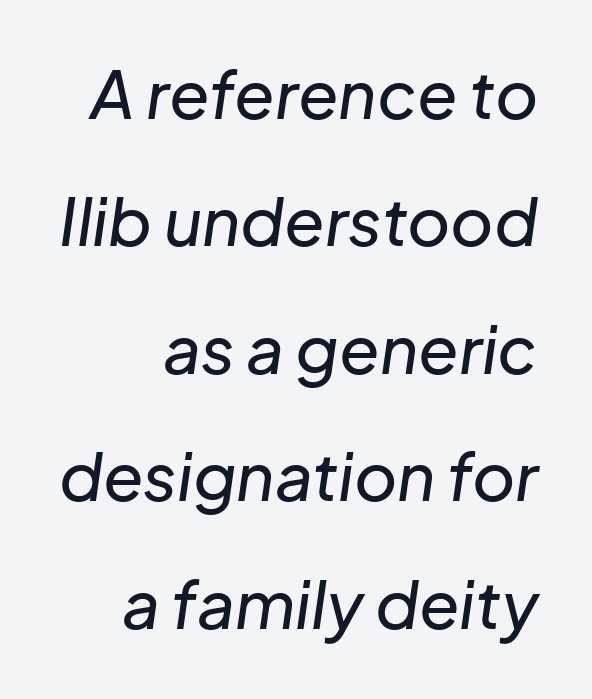
{"italic": "yes", "lean": "right", "slant_degrees": 8, "width": "normal", "stroke_contrast": "low", "x_height": "medium", "monospaced": "no", "underline": "no", "align": "right", "line_spacing": "loose", "line_spacing_ratio": 1.93, "letter_spacing": "normal", "letter_spacing_em": 0.0, "glyph_px": 66}
